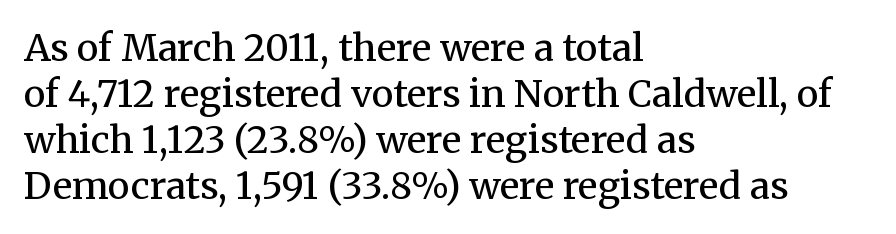
{"serif": "yes", "italic": "no", "bold": "no", "weight": "regular", "width": "normal", "stroke_contrast": "medium", "x_height": "medium", "monospaced": "no", "underline": "no", "align": "left", "line_spacing_ratio": 1.24, "letter_spacing": "normal", "letter_spacing_em": 0.0, "glyph_px": 37}
